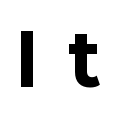
{"serif": "no", "italic": "no", "bold": "yes", "weight": "bold", "width": "normal", "stroke_contrast": "low", "x_height": "medium", "monospaced": "no", "underline": "no", "letter_spacing": "wide", "letter_spacing_em": 0.42, "glyph_px": 72}
